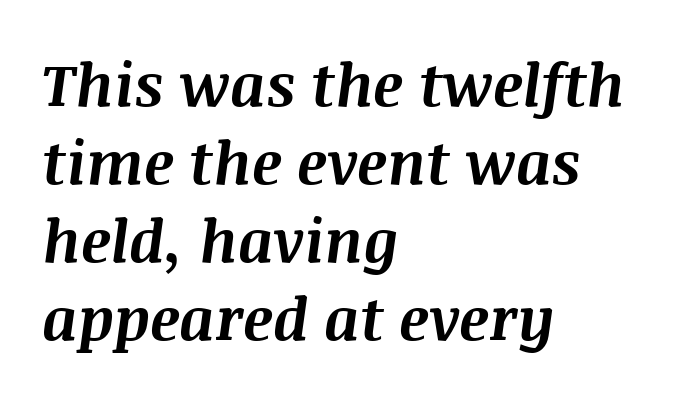
Look at the tracking — it's just the regular setting, nothing added. This sample has the flowing, uneven cadence of proportional lettering. The lines in this sample share a left origin and differ only in where they stop. The lettering tilts uniformly, giving the passage an italic look.
